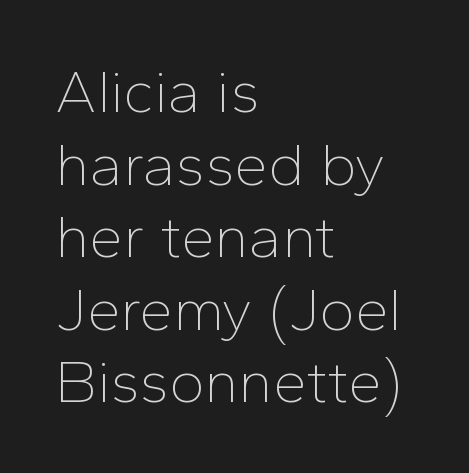
Q: Is the text bold? A: No.
Q: Is the text italic (slanted)? A: No, it is upright.
Q: Is the typeface a serif or a sans-serif typeface? A: Sans-serif.
Q: Is the text underlined? A: No.
Q: How is the paragraph aligned? A: Left-aligned.
Q: Is the spacing between letters normal or unusually wide? A: Normal.
Q: Width (condensed, normal, or wide)? A: Normal.
Q: Stroke contrast? A: Low.
Q: x-height? A: Medium.
Q: Monospaced? A: No.
